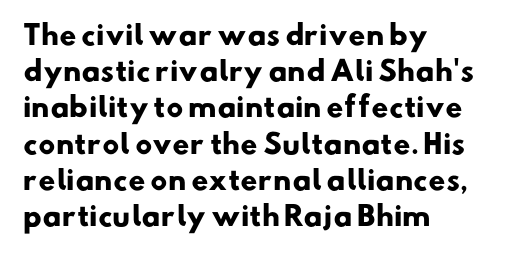
Compared with typical body copy, the letter spacing here is the same. Line beginnings align vertically; line endings do not. How would I describe the line gaps? Plain and ordinary. You'd pick this weight for a headline — it's a proper bold. The words here are not underlined.
